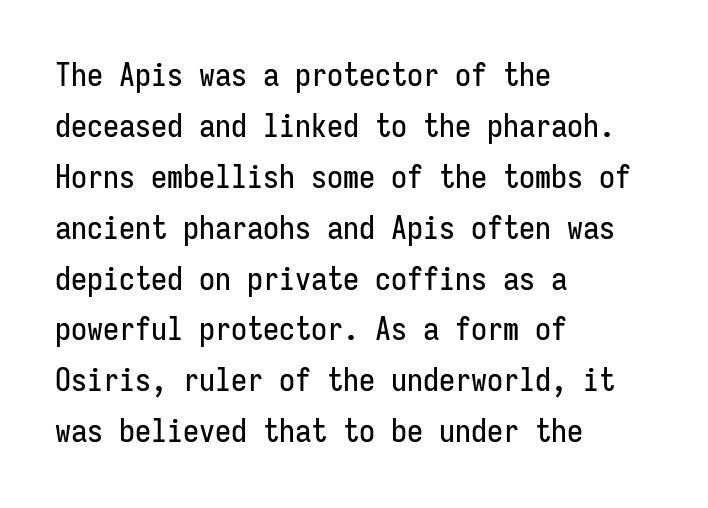
The image shows 32 px condensed sans-serif type, upright, monospaced; set left-aligned, normal line spacing (1.59x), normal letter spacing, not underlined; low stroke contrast and a medium x-height.
